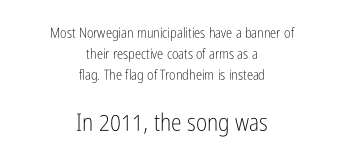
Each row of text sits above clean, open space. Block two is the big one; block one sits smaller above it. A typesetter would call this zero additional tracking. The letters stand straight up with perfectly vertical stems.
